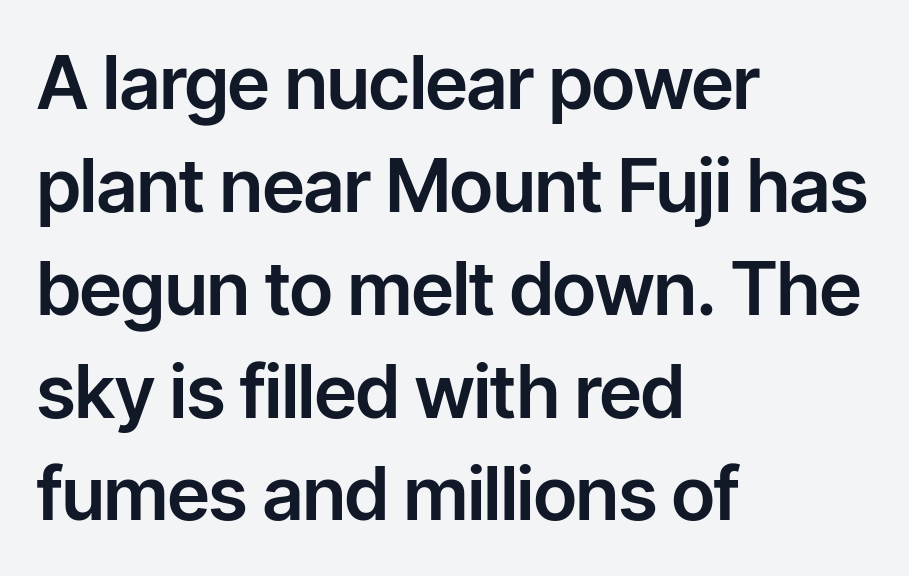
The image shows 74 px sans-serif type, upright; set left-aligned, normal line spacing (1.39x), normal letter spacing, not underlined; low stroke contrast and a medium x-height.
